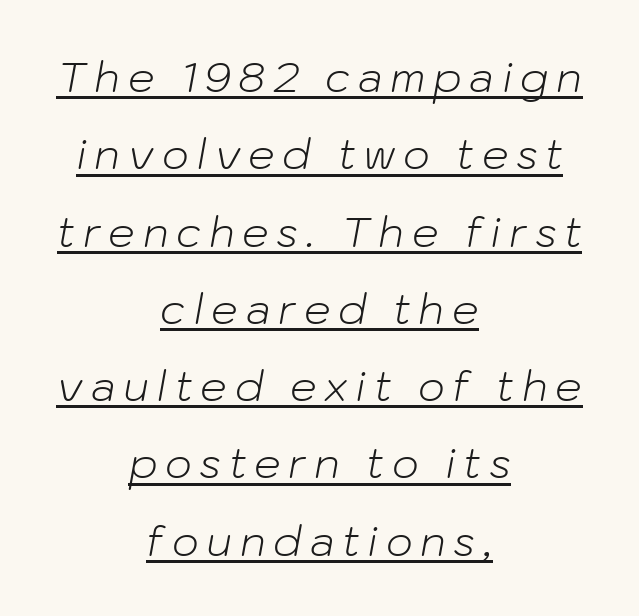
The text block is weighted toward neither margin, spreading evenly from the middle. No extra ink here — the face is not bold. The font's italic variant was chosen for this text. The rendering uses natural spacing where letterforms have individual widths.
